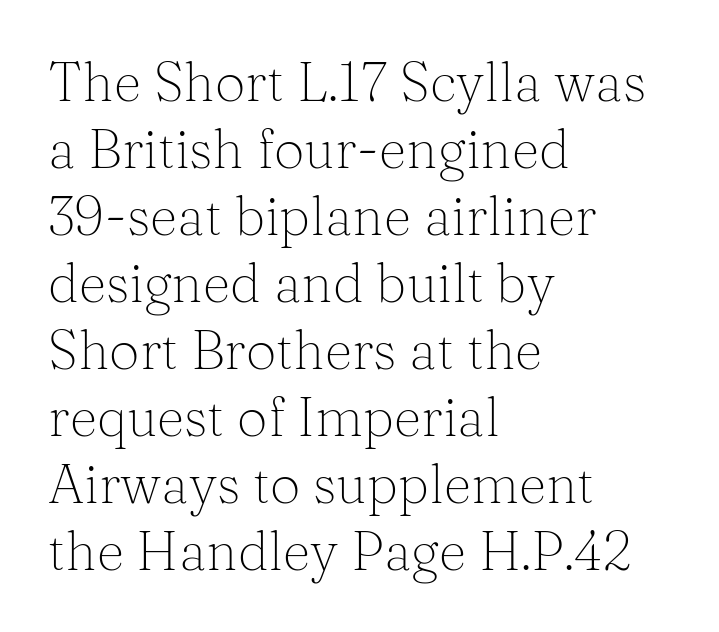
The lettering stays uniformly vertical, giving the passage a roman look. Nothing unusual about the tracking: characters are spaced as the font intends. The strokes carry an ordinary text weight at most. Visually the block forms a straight wall on the left and a jagged coastline on the right. Note the varied advance widths — an 'i' is clearly narrower than an 'm'.
